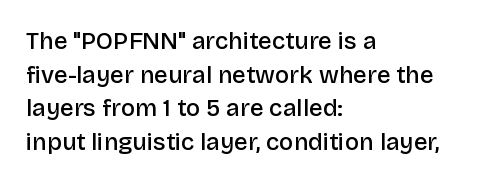
Q: Is the text bold? A: Semi-bold.
Q: Is the text italic (slanted)? A: No, it is upright.
Q: Is the text underlined? A: No.
Q: How is the paragraph aligned? A: Left-aligned.
Q: Is the spacing between letters normal or unusually wide? A: Normal.
Q: Is the spacing between lines tight, normal or loose? A: Normal.
